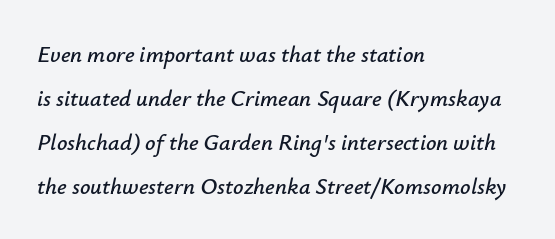
Q: Is the text italic (slanted)? A: Yes, it leans right by about 12 degrees.
Q: Is the text underlined? A: No.
Q: How is the paragraph aligned? A: Left-aligned.
Q: Is the spacing between letters normal or unusually wide? A: Normal.
Q: Is the spacing between lines tight, normal or loose? A: Loose.
